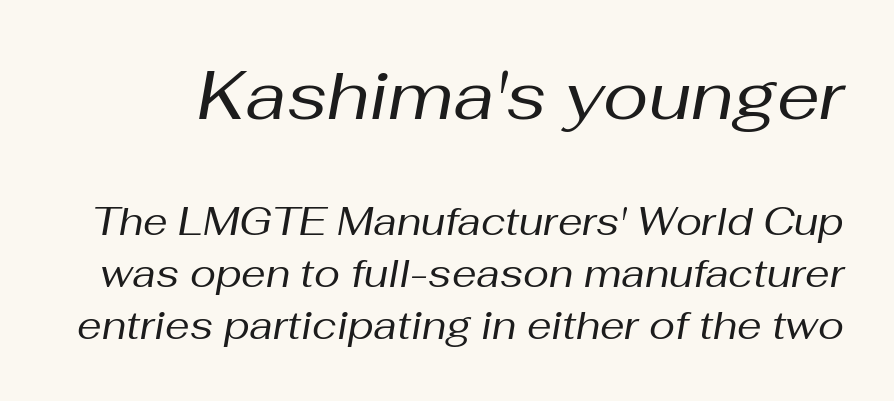
The letters advance in unequal steps, a hallmark of proportional type. No extra ink here — the face is not bold. Between these two stacked blocks, the higher one wins on size. Each word holds together tightly as a unit, with standard inter-letter gaps.
